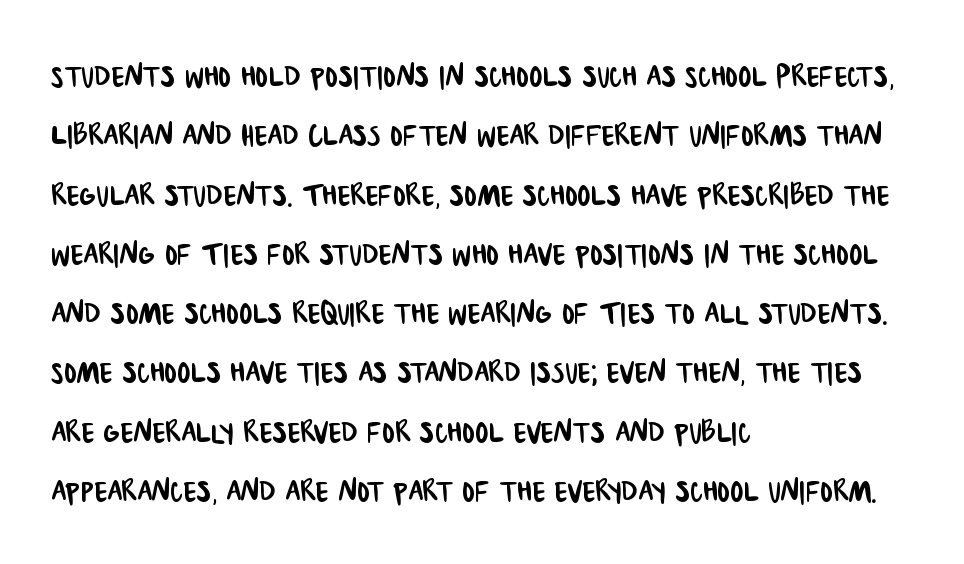
{"serif": "no", "width": "condensed", "stroke_contrast": "low", "x_height": "large", "monospaced": "no", "underline": "no", "align": "left", "line_spacing": "normal", "line_spacing_ratio": 1.56, "letter_spacing": "normal", "letter_spacing_em": 0.0, "glyph_px": 38}
